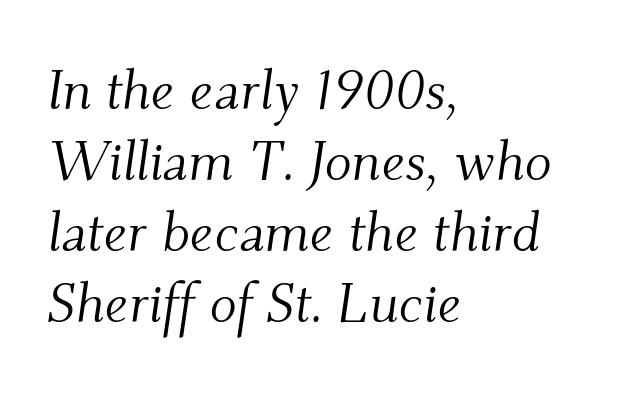
The image shows 56 px light serif type, italic (leaning right); set left-aligned, normal line spacing (1.27x), normal letter spacing, not underlined; medium stroke contrast and a small x-height.
